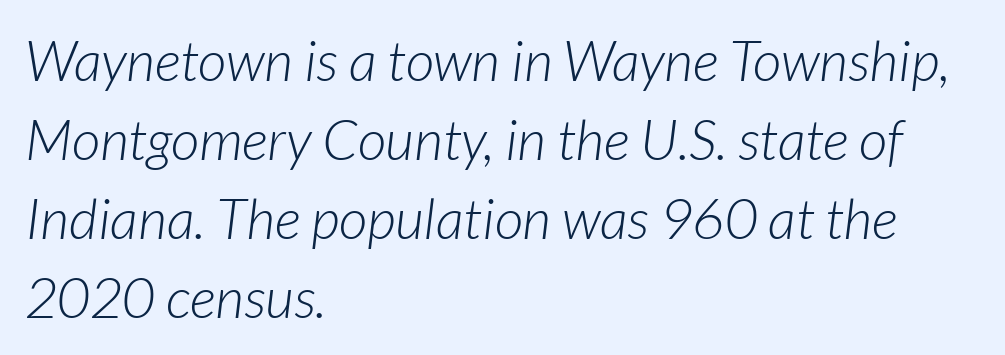
Q: Is the text bold? A: No.
Q: Is the text italic (slanted)? A: Yes, it leans right by about 7 degrees.
Q: Is the text underlined? A: No.
Q: How is the paragraph aligned? A: Left-aligned.
Q: Is the spacing between letters normal or unusually wide? A: Normal.
Q: Is the spacing between lines tight, normal or loose? A: Normal.
Q: Width (condensed, normal, or wide)? A: Normal.
Q: Stroke contrast? A: Low.
Q: x-height? A: Medium.
Q: Monospaced? A: No.
